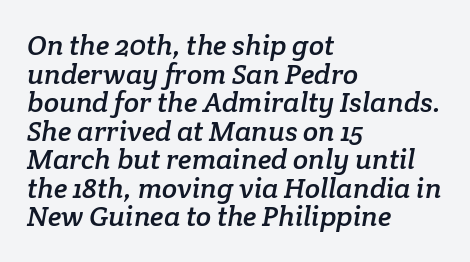
Cramped leading. Here the designer chose a conventional face with non-uniform glyph widths. The rendering keeps characters at their native spacing. Line starts are locked; line ends wander.
